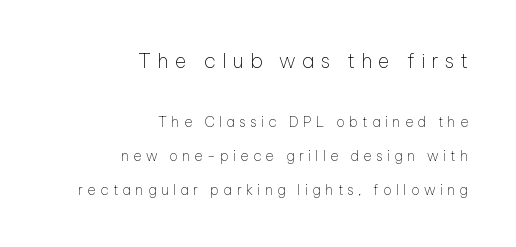
The lettering holds an erect, upright posture throughout. Tracking value appears strongly positive — letters spread wide. Descenders hang freely into open space. One-word summary of the alignment: right. If you measured baseline to baseline, you'd find a long distance.
